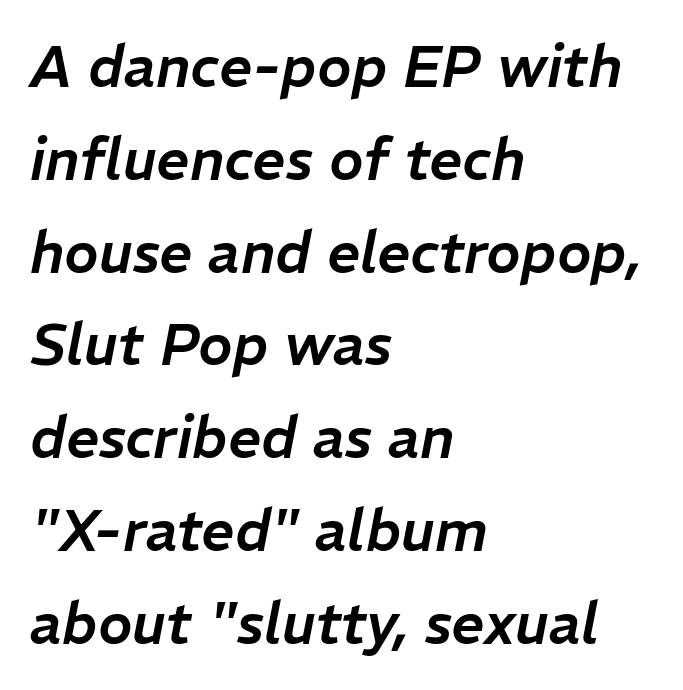
The image shows 58 px text type, italic (leaning right); set left-aligned, normal line spacing (1.6x), normal letter spacing, not underlined; low stroke contrast and a medium x-height.
